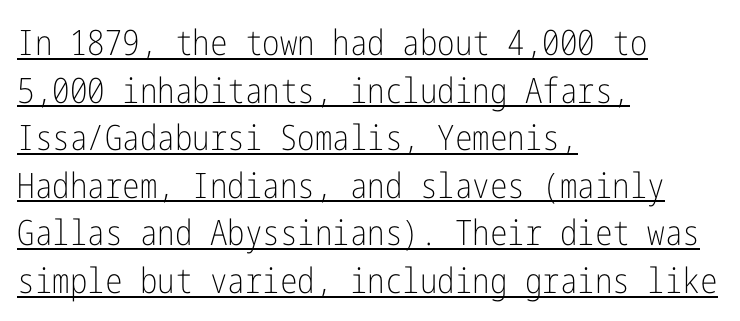
This sample uses plain, unmodified letter spacing. Serif or sans? Sans — the stroke terminals are bare. Left-aligned paragraph, ragged on the right. Every word sits above its own underline. The weight tops out at a normal text grade.
